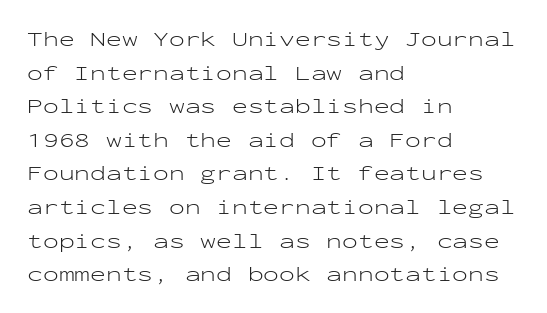
Q: Is the text bold? A: No.
Q: Is the text italic (slanted)? A: No, it is upright.
Q: Is the text underlined? A: No.
Q: How is the paragraph aligned? A: Left-aligned.
Q: Is the spacing between letters normal or unusually wide? A: Normal.
Q: Is the spacing between lines tight, normal or loose? A: Normal.
